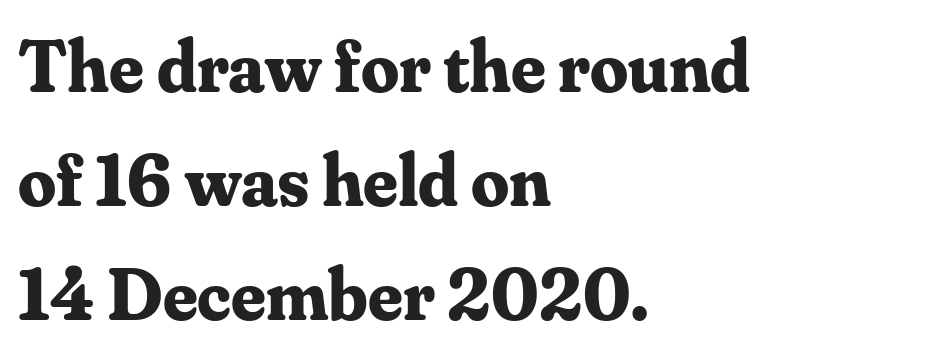
Q: Is the text bold? A: Yes.
Q: Is the text italic (slanted)? A: No, it is upright.
Q: Is the typeface a serif or a sans-serif typeface? A: Serif.
Q: Is the text underlined? A: No.
Q: How is the paragraph aligned? A: Left-aligned.
Q: Is the spacing between letters normal or unusually wide? A: Normal.
Q: Is the spacing between lines tight, normal or loose? A: Normal.
Q: Width (condensed, normal, or wide)? A: Normal.
Q: Stroke contrast? A: Medium.
Q: x-height? A: Small.
Q: Monospaced? A: No.
